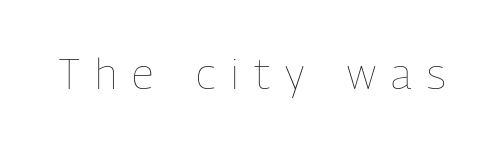
Has an underline been added? It has not. The letters are spread apart with noticeably loose tracking. Here the designer chose a conventional face with non-uniform glyph widths. The font's upright variant was chosen for this text. Stems here are at most as thick as an everyday book face.
